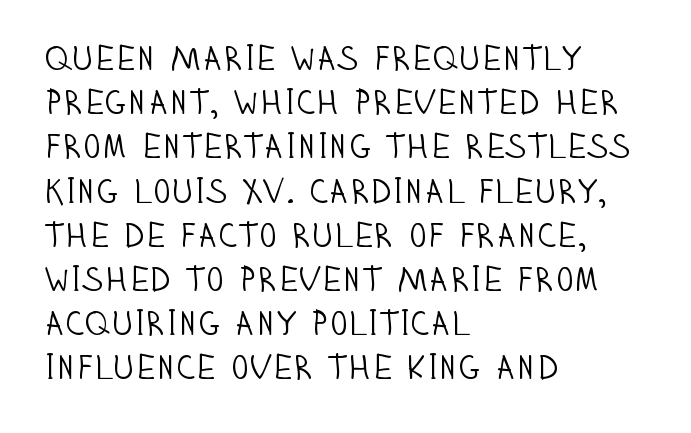
Heft: none added — not bold. A typesetter would call this proportional, since set widths differ per character. Caption: standard tracking, unaltered. Left-aligned paragraph, ragged on the right. The typeface chosen for these lines omits serifs.
